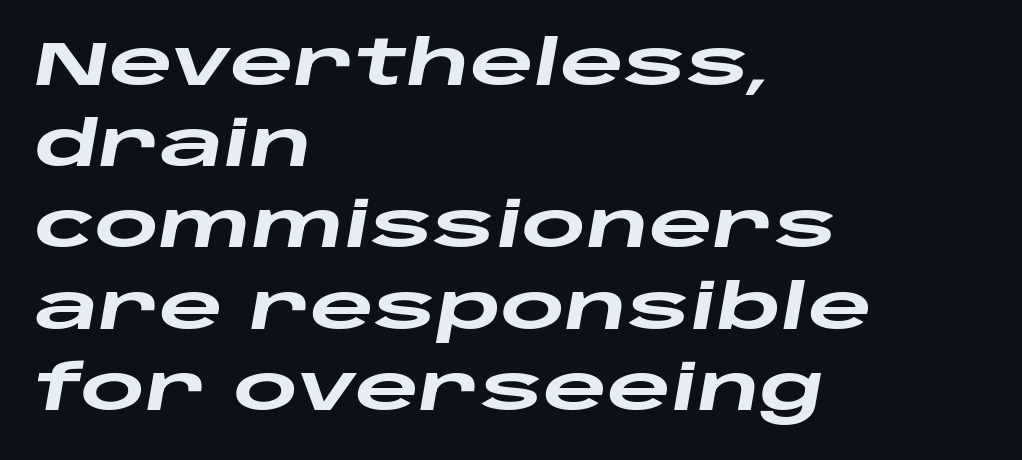
{"italic": "yes", "lean": "right", "slant_degrees": 10, "bold": "yes", "weight": "heavy", "width": "wide", "stroke_contrast": "low", "x_height": "large", "monospaced": "no", "underline": "no", "align": "left", "line_spacing": "normal", "line_spacing_ratio": 1.31, "letter_spacing": "normal", "letter_spacing_em": 0.0, "glyph_px": 62}
